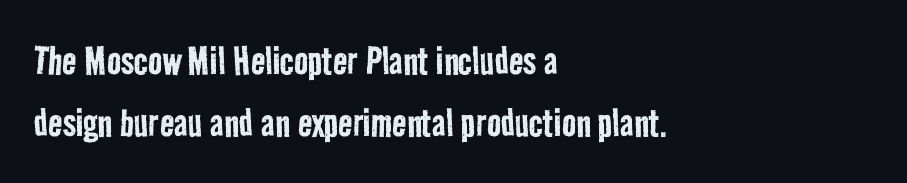
Nothing unusual about the tracking: characters are spaced as the font intends. Font category for this specimen: sans-serif. Quick note: underline off. A typesetter would call this proportional, since set widths differ per character. Leading: standard.
